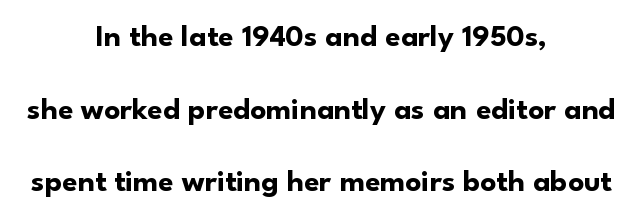
{"serif": "no", "italic": "no", "bold": "yes", "weight": "bold", "width": "normal", "stroke_contrast": "low", "x_height": "small", "monospaced": "no", "underline": "no", "align": "center", "line_spacing": "loose", "line_spacing_ratio": 2.34, "letter_spacing": "normal", "letter_spacing_em": 0.0, "glyph_px": 31}
